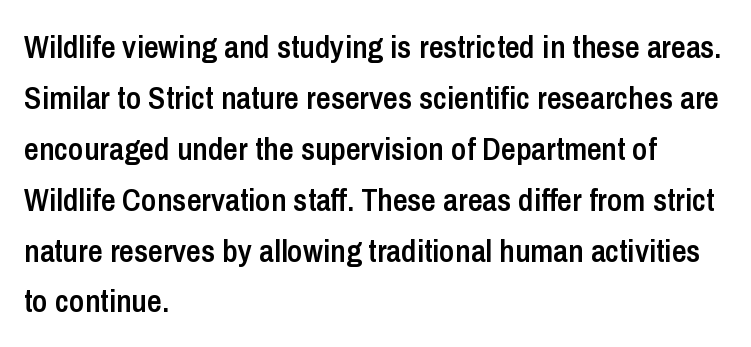
Q: Is the text bold? A: Semi-bold.
Q: Is the text italic (slanted)? A: No, it is upright.
Q: Is the typeface a serif or a sans-serif typeface? A: Sans-serif.
Q: Is the text underlined? A: No.
Q: How is the paragraph aligned? A: Left-aligned.
Q: Is the spacing between letters normal or unusually wide? A: Normal.
Q: Is the spacing between lines tight, normal or loose? A: Normal.
Q: Width (condensed, normal, or wide)? A: Condensed.
Q: Stroke contrast? A: Low.
Q: x-height? A: Medium.
Q: Monospaced? A: No.
